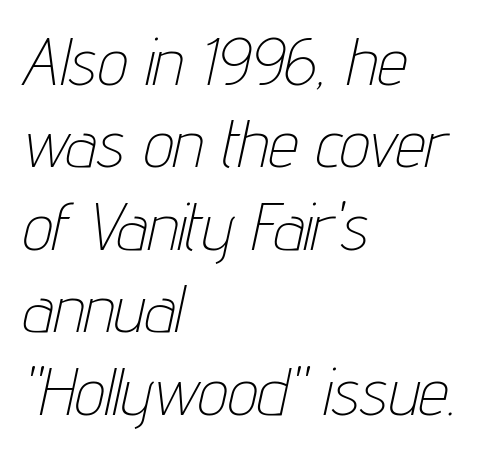
The image shows 67 px thin, condensed type, italic (leaning right); set left-aligned, line spacing 1.23x, normal letter spacing, not underlined; low stroke contrast and a medium x-height.
